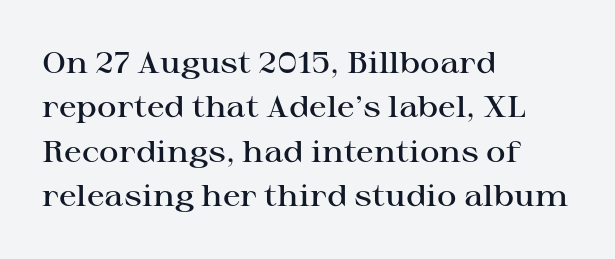
The image shows 30 px semibold, wide serif type, upright; set left-aligned, normal line spacing (1.48x), normal letter spacing, not underlined; high stroke contrast and a medium x-height.
